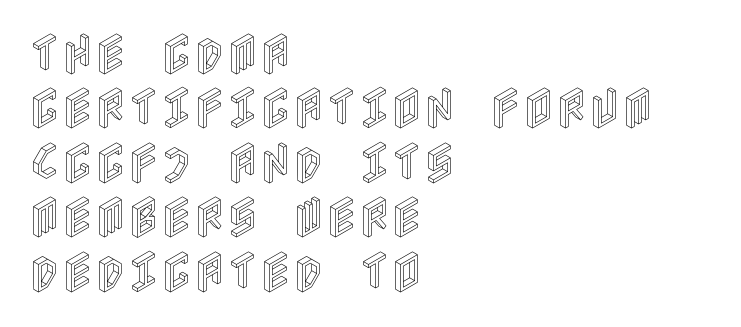
The image shows 45 px condensed type, upright; set left-aligned, line spacing 1.21x, normal letter spacing, not underlined; a large x-height.
